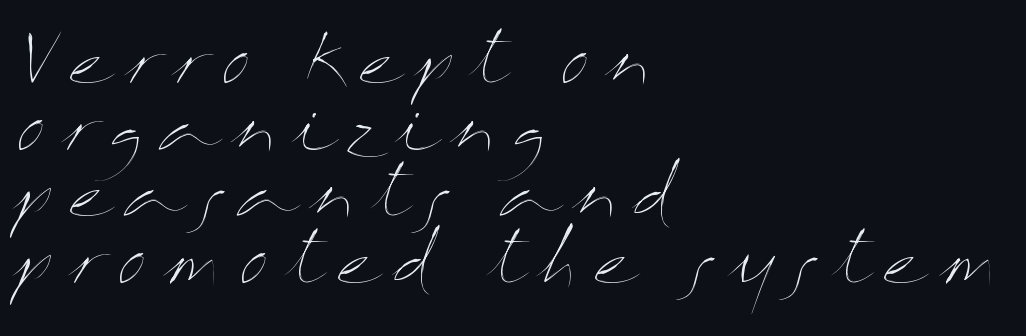
The compositor pushed each line to the left boundary. Looks like regular typesetting: each glyph gets only the width it needs. The typesetting does not lean heavy: it is not bold.
